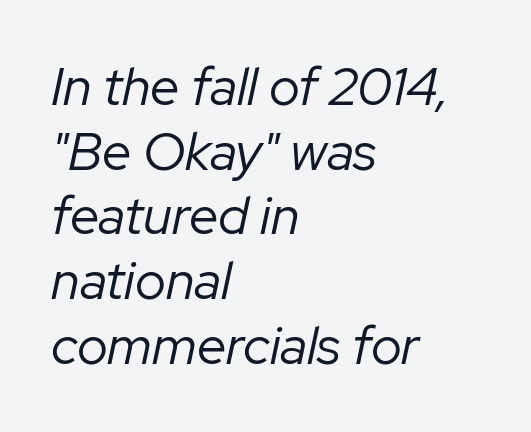
{"italic": "yes", "lean": "right", "slant_degrees": 12, "bold": "no", "weight": "regular", "width": "normal", "stroke_contrast": "low", "x_height": "medium", "monospaced": "no", "underline": "no", "align": "left", "line_spacing_ratio": 1.22, "letter_spacing": "normal", "letter_spacing_em": 0.0, "glyph_px": 53}
